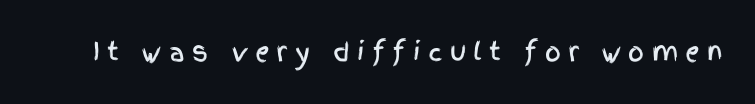
{"italic": "no", "underline": "no", "letter_spacing": "wide", "letter_spacing_em": 0.29, "glyph_px": 25}
